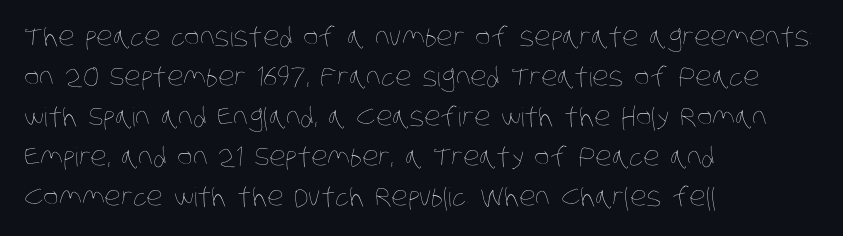
{"bold": "no", "underline": "no", "align": "left", "line_spacing": "normal", "line_spacing_ratio": 1.54, "letter_spacing": "normal", "letter_spacing_em": 0.0, "glyph_px": 26}
